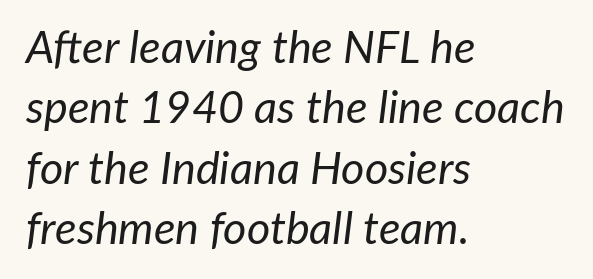
The image shows 45 px regular-weight type, italic (leaning right); set left-aligned, normal line spacing (1.34x), normal letter spacing, not underlined; low stroke contrast and a medium x-height.
